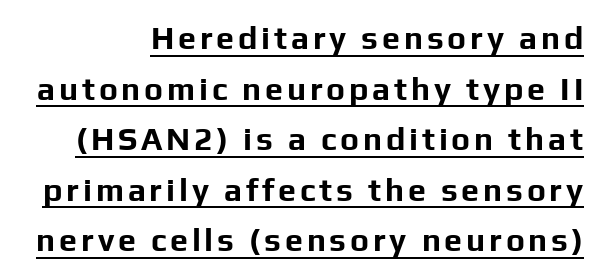
The image shows 32 px bold sans-serif type, upright; set normal line spacing (1.58x), underlined; low stroke contrast and a medium x-height.
